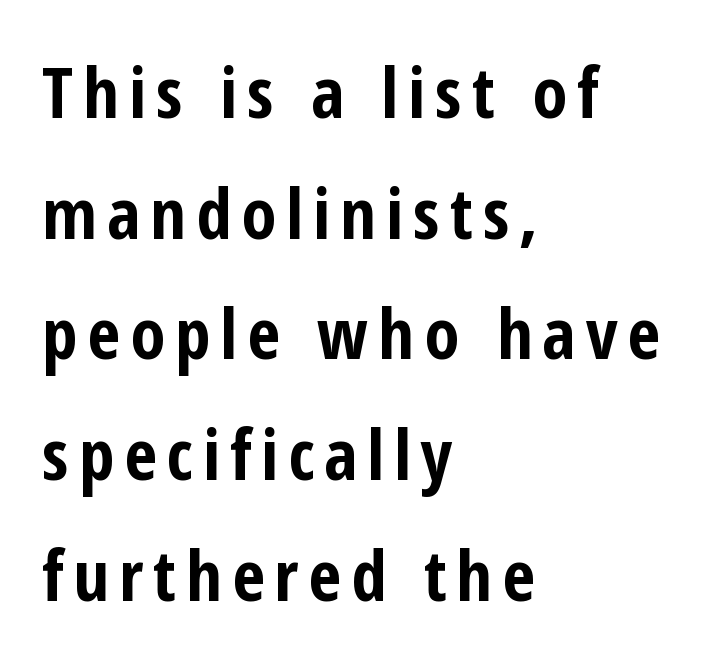
Q: Is the text bold? A: Yes.
Q: Is the text italic (slanted)? A: No, it is upright.
Q: Is the typeface a serif or a sans-serif typeface? A: Sans-serif.
Q: Is the text underlined? A: No.
Q: How is the paragraph aligned? A: Left-aligned.
Q: Is the spacing between lines tight, normal or loose? A: Normal.
Q: Width (condensed, normal, or wide)? A: Condensed.
Q: Stroke contrast? A: Low.
Q: x-height? A: Medium.
Q: Monospaced? A: No.
